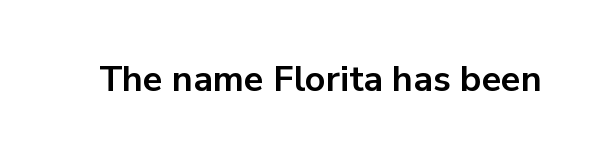
This sample uses plain, unmodified letter spacing. Examine the stroke ends and you'll find no serifs. Spacing verdict: proportional, widths tailored to each character. The specimen reads as upright at a glance.
